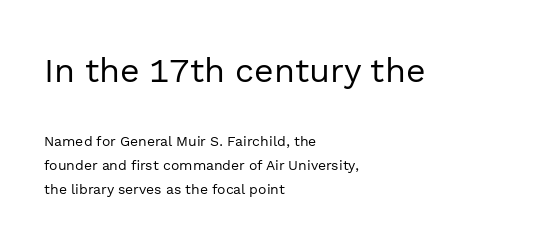
The image shows 34 px regular-weight sans-serif type, upright; set left-aligned, line spacing 1.72x, normal letter spacing, not underlined; the first (top) block is 2.43x larger; a medium x-height.
